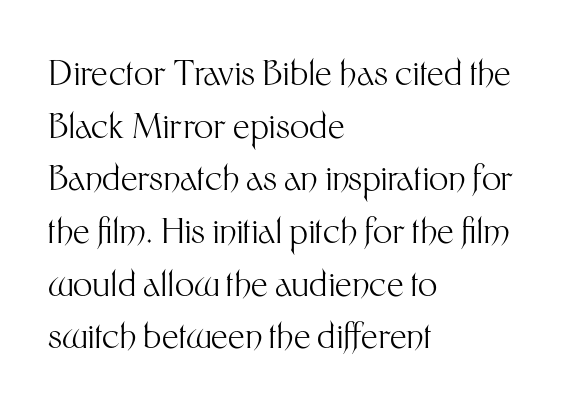
{"serif": "no", "italic": "no", "bold": "no", "weight": "light", "width": "normal", "stroke_contrast": "medium", "x_height": "medium", "monospaced": "no", "underline": "no", "align": "left", "line_spacing": "normal", "line_spacing_ratio": 1.55, "letter_spacing": "normal", "letter_spacing_em": 0.0, "glyph_px": 34}
